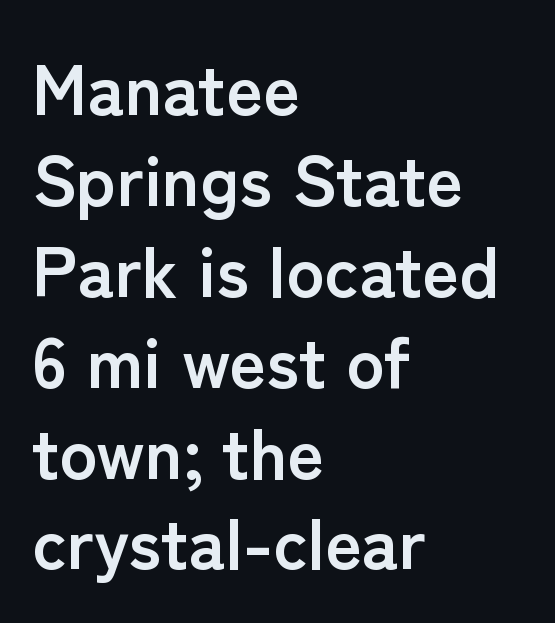
Line spacing here is normal. The lettering stays uniformly vertical, giving the passage a roman look. The tracking reads as untouched default to a designer's eye. Grotesque or geometric, the face here clearly has no serifs.
